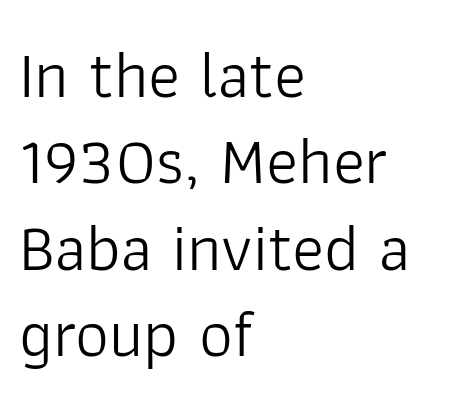
{"serif": "no", "italic": "no", "bold": "no", "weight": "light", "width": "normal", "stroke_contrast": "low", "x_height": "medium", "monospaced": "no", "underline": "no", "align": "left", "line_spacing": "normal", "line_spacing_ratio": 1.29, "letter_spacing": "normal", "letter_spacing_em": 0.0, "glyph_px": 67}
